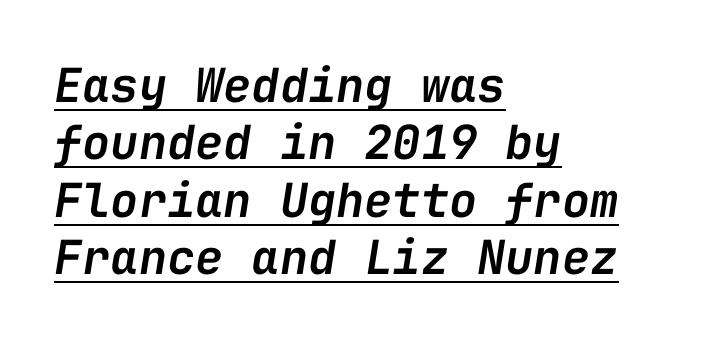
The image shows 47 px semibold type, italic (leaning right), monospaced; set left-aligned, line spacing 1.22x, normal letter spacing, underlined; low stroke contrast and a medium x-height.
